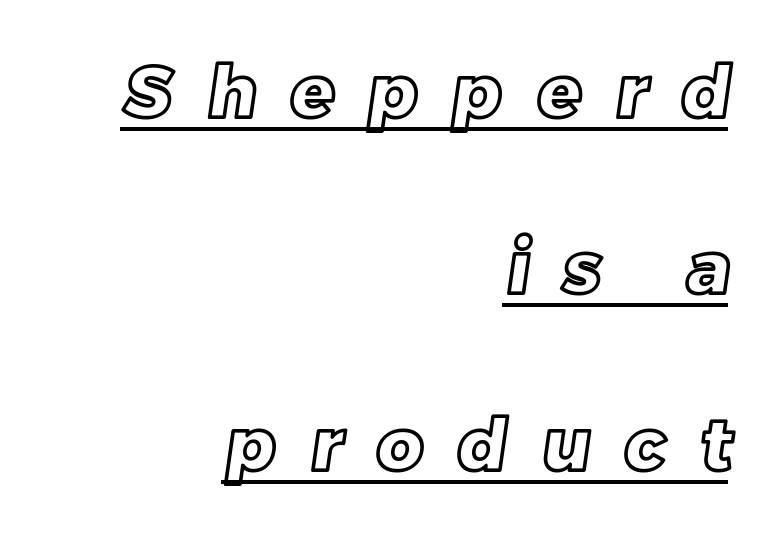
Looks like regular typesetting: each glyph gets only the width it needs. Is the letter spacing exaggerated? Yes — the characters are pushed far apart. Baseline-to-baseline distance is far greater than the letter height. Honestly, the underline is the first thing you notice here. Layout note: lines flush right.
